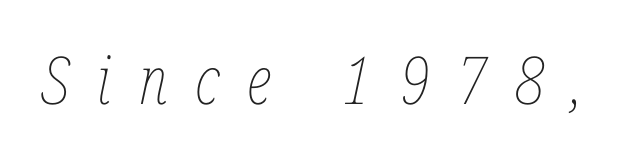
{"italic": "yes", "lean": "right", "slant_degrees": 12, "bold": "no", "weight": "thin", "width": "condensed", "stroke_contrast": "low", "x_height": "medium", "monospaced": "no", "underline": "no", "letter_spacing": "wide", "letter_spacing_em": 0.42, "glyph_px": 66}
